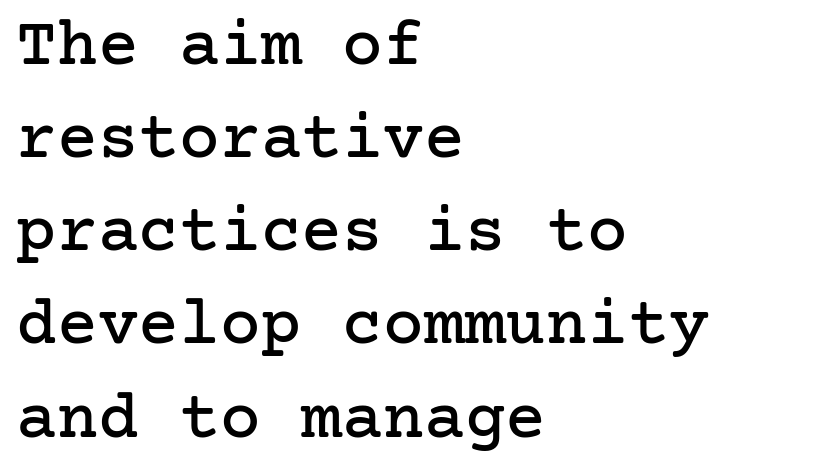
{"serif": "yes", "italic": "no", "width": "normal", "stroke_contrast": "low", "x_height": "medium", "underline": "no", "align": "left", "line_spacing": "normal", "line_spacing_ratio": 1.37, "letter_spacing": "normal", "letter_spacing_em": 0.0, "glyph_px": 68}
